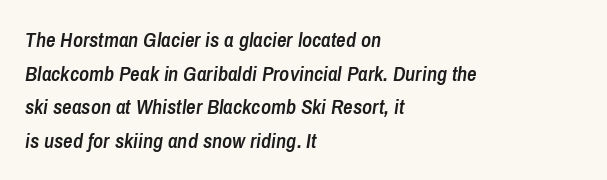
The image shows 21 px text type, italic (leaning right); set left-aligned, normal line spacing (1.6x), normal letter spacing, not underlined.
